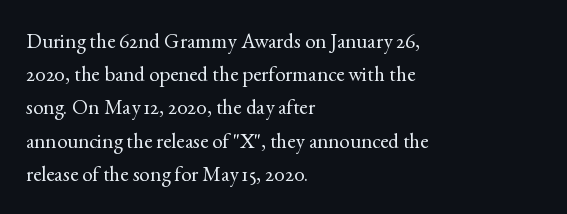
The image shows 21 px text type, upright; set left-aligned, normal line spacing (1.58x), normal letter spacing, not underlined.
